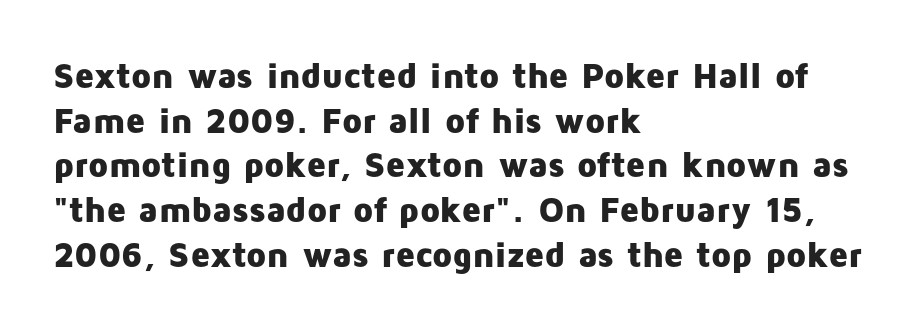
Set as a true bold cut, around the 700 mark. Font category for this specimen: sans-serif. Each letter keeps its own natural width here, so spacing adapts to shape. The gaps between neighbouring characters are ordinary and unremarkable. Do the letters lean? They stand straight.
